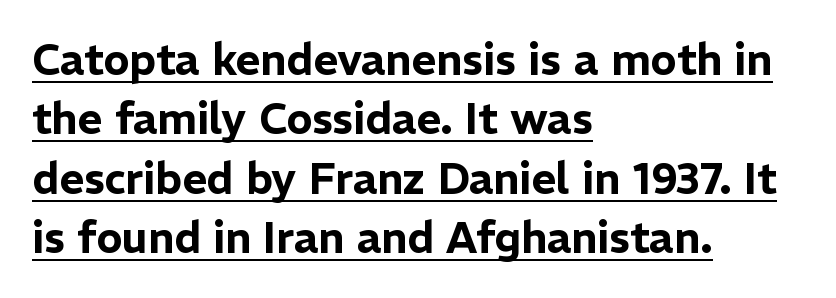
{"serif": "no", "italic": "no", "width": "normal", "stroke_contrast": "low", "x_height": "medium", "monospaced": "no", "underline": "yes", "align": "left", "line_spacing": "normal", "line_spacing_ratio": 1.38, "letter_spacing": "normal", "letter_spacing_em": 0.0, "glyph_px": 43}
